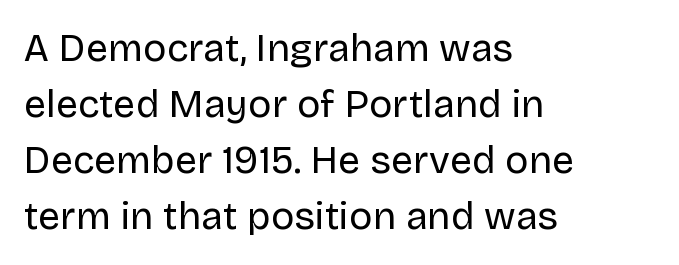
Q: Is the text bold? A: No.
Q: Is the text italic (slanted)? A: No, it is upright.
Q: Is the typeface a serif or a sans-serif typeface? A: Sans-serif.
Q: Is the text underlined? A: No.
Q: How is the paragraph aligned? A: Left-aligned.
Q: Is the spacing between letters normal or unusually wide? A: Normal.
Q: Is the spacing between lines tight, normal or loose? A: Normal.
Q: Width (condensed, normal, or wide)? A: Normal.
Q: Stroke contrast? A: Low.
Q: x-height? A: Large.
Q: Monospaced? A: No.
